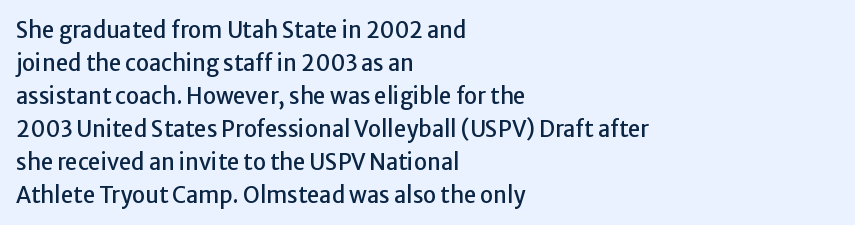
Q: Is the text italic (slanted)? A: No, it is upright.
Q: Is the text underlined? A: No.
Q: How is the paragraph aligned? A: Left-aligned.
Q: Is the spacing between letters normal or unusually wide? A: Normal.
Q: Is the spacing between lines tight, normal or loose? A: Normal.
